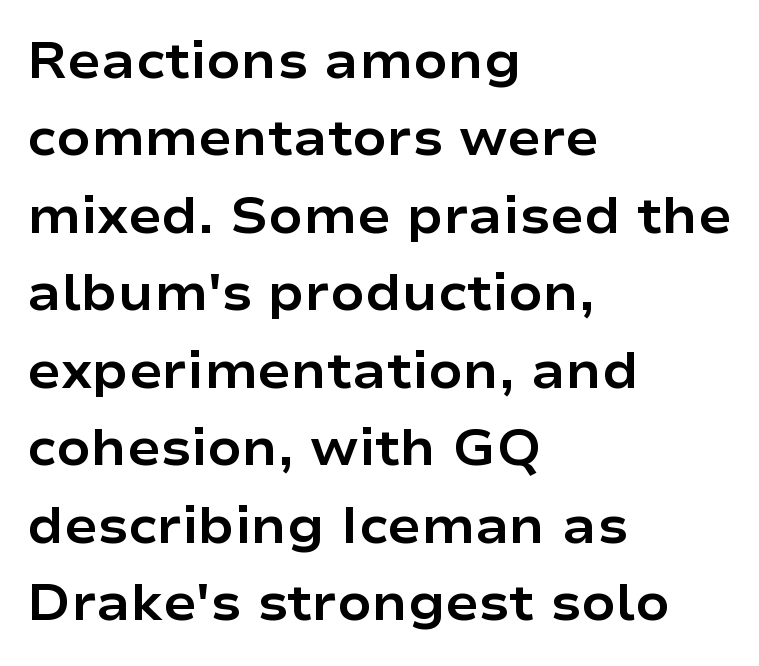
Q: Is the text bold? A: Yes.
Q: Is the text italic (slanted)? A: No, it is upright.
Q: Is the typeface a serif or a sans-serif typeface? A: Sans-serif.
Q: Is the text underlined? A: No.
Q: How is the paragraph aligned? A: Left-aligned.
Q: Is the spacing between letters normal or unusually wide? A: Normal.
Q: Is the spacing between lines tight, normal or loose? A: Normal.
Q: Width (condensed, normal, or wide)? A: Wide.
Q: Stroke contrast? A: Low.
Q: x-height? A: Medium.
Q: Monospaced? A: No.
